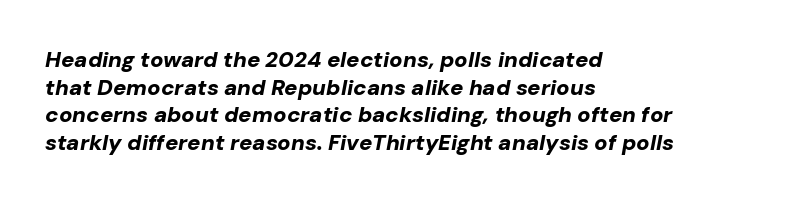
The image shows 22 px bold type, italic (leaning right); set left-aligned, normal line spacing (1.26x), normal letter spacing, not underlined.
